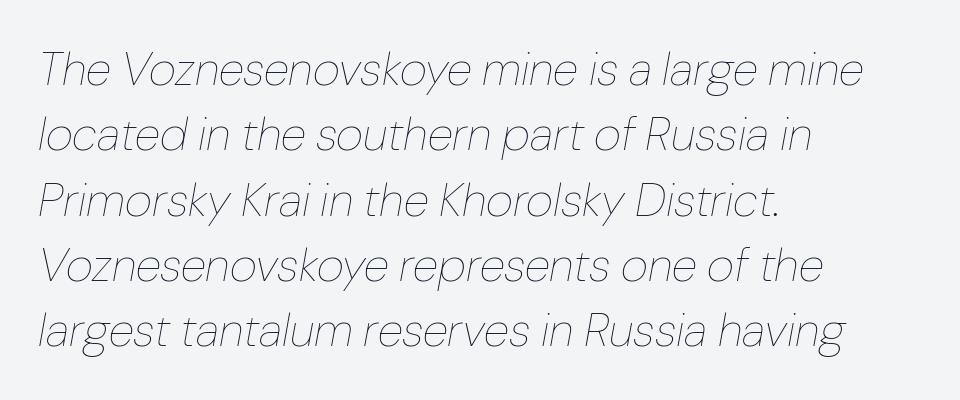
{"italic": "yes", "lean": "right", "slant_degrees": 10, "bold": "no", "weight": "thin", "width": "normal", "stroke_contrast": "low", "x_height": "medium", "monospaced": "no", "underline": "no", "align": "left", "line_spacing": "normal", "line_spacing_ratio": 1.39, "letter_spacing": "normal", "letter_spacing_em": 0.0, "glyph_px": 47}
